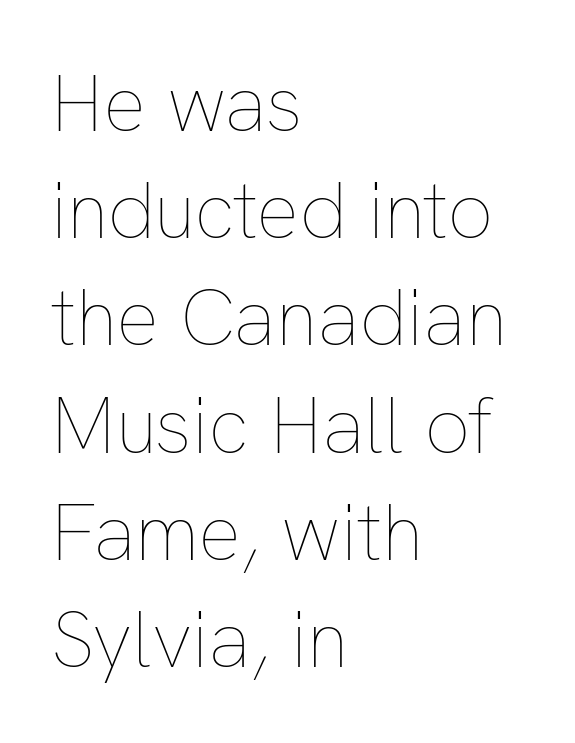
The passage shown is typed in a proportional face where columns would drift. Reading down the block, your eye returns to a fixed left position each line. Bold? No — there's no thickening of the strokes. There is no visible air inserted between adjacent glyphs. Check under the words: just untouched page.
